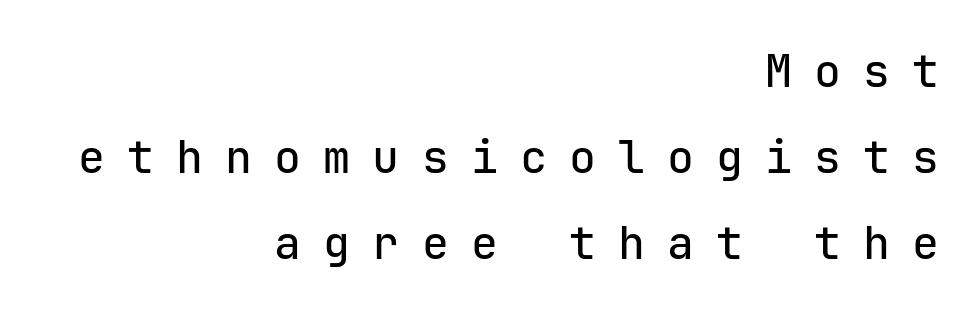
Q: Is the text italic (slanted)? A: No, it is upright.
Q: Is the typeface a serif or a sans-serif typeface? A: Sans-serif.
Q: Is the text underlined? A: No.
Q: How is the paragraph aligned? A: Right-aligned.
Q: Is the spacing between letters normal or unusually wide? A: Unusually wide.
Q: Is the spacing between lines tight, normal or loose? A: Loose.
Q: Width (condensed, normal, or wide)? A: Normal.
Q: Stroke contrast? A: Low.
Q: x-height? A: Medium.
Q: Monospaced? A: Yes.
